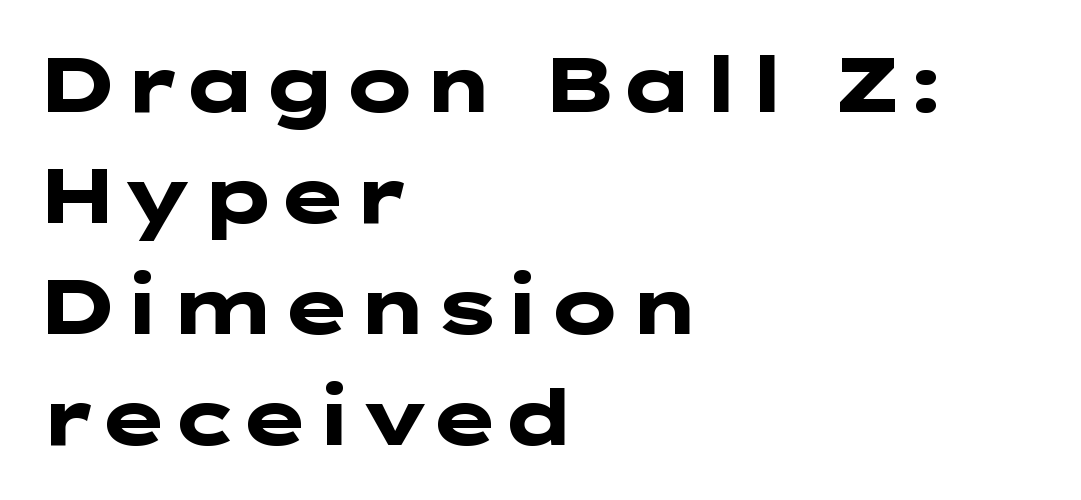
Observe the ordinary spacing: letters are neighbours, not strangers. One-word summary of the alignment: left. The specimen omits any rule beneath the text block's lines. The glyphs have the mass of a bold cut.
